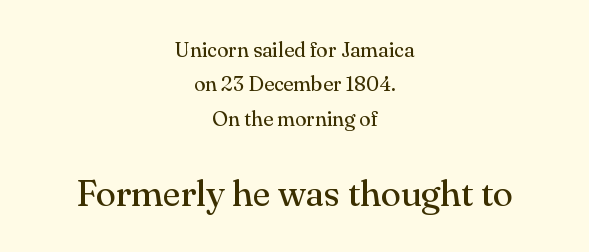
Q: Is the text bold? A: No.
Q: Is the text italic (slanted)? A: No, it is upright.
Q: Is the typeface a serif or a sans-serif typeface? A: Serif.
Q: Is the text underlined? A: No.
Q: How is the paragraph aligned? A: Centered.
Q: Is the spacing between letters normal or unusually wide? A: Normal.
Q: Is the spacing between lines tight, normal or loose? A: Normal.
Q: Which block of text is set in a larger size, the first (top) or the second (bottom)? A: The second (bottom) one.
Q: Width (condensed, normal, or wide)? A: Normal.
Q: Stroke contrast? A: Medium.
Q: x-height? A: Small.
Q: Monospaced? A: No.
